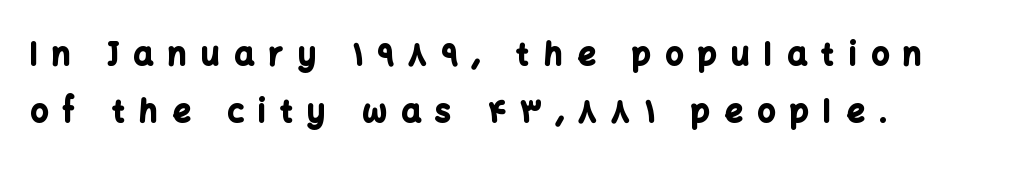
{"serif": "no", "italic": "no", "bold": "yes", "weight": "bold", "width": "normal", "stroke_contrast": "low", "x_height": "medium", "monospaced": "no", "underline": "no", "align": "left", "line_spacing_ratio": 1.85, "letter_spacing": "wide", "letter_spacing_em": 0.48, "glyph_px": 31}
